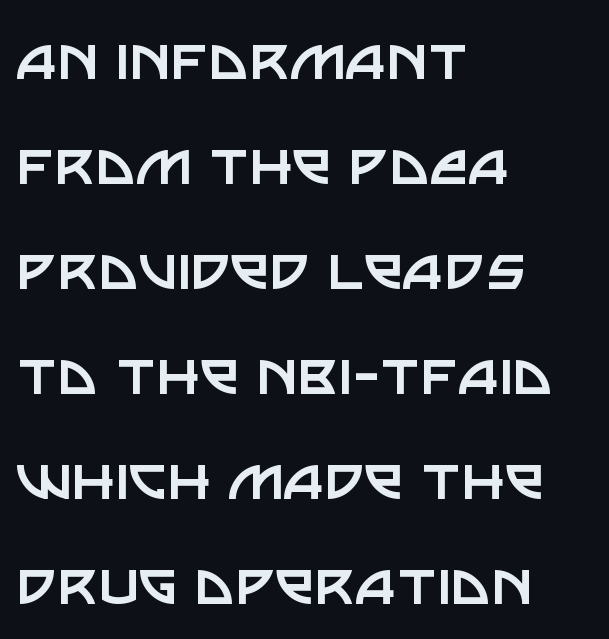
The image shows 70 px regular-weight sans-serif type, upright; set left-aligned, normal line spacing (1.5x), normal letter spacing, not underlined; low stroke contrast and a large x-height.
